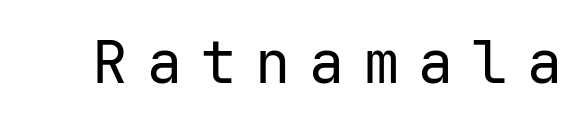
Weight: not bold — regular or lighter. Descenders are the only things crossing below the line. In terms of posture, this sample is upright. A typesetter would label this face a sans.
